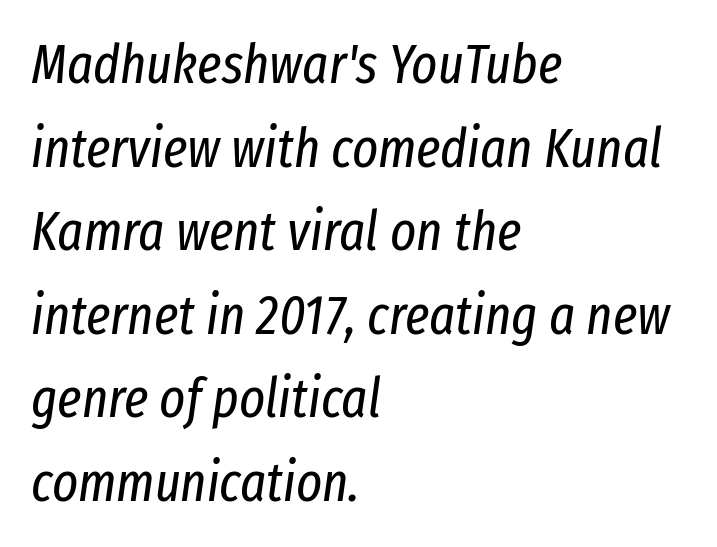
The image shows 55 px regular-weight, condensed type, italic (leaning right); set left-aligned, normal line spacing (1.52x), normal letter spacing, not underlined; low stroke contrast and a medium x-height.
